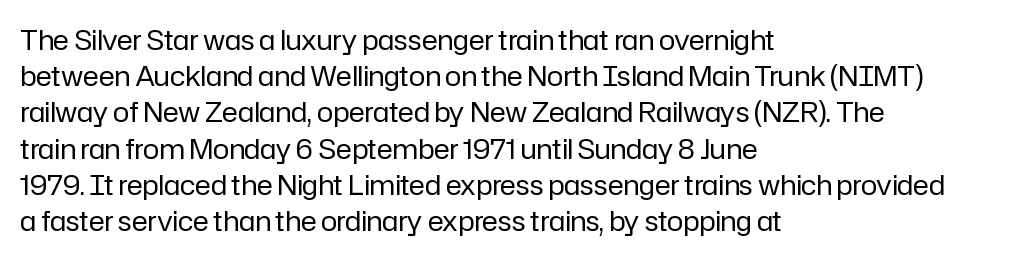
The image shows 27 px text type, upright; set left-aligned, normal line spacing (1.34x), normal letter spacing, not underlined.
